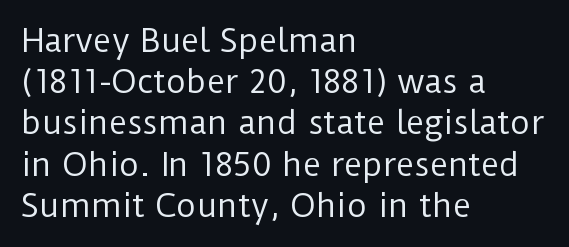
The lines sit at an ordinary, default distance from one another. The typesetter chose a ragged-right arrangement here. Serif or sans? Sans — the stroke terminals are bare. Nobody touched the tracking dial on this one. No heavy texture on the line: the type isn't bold.
